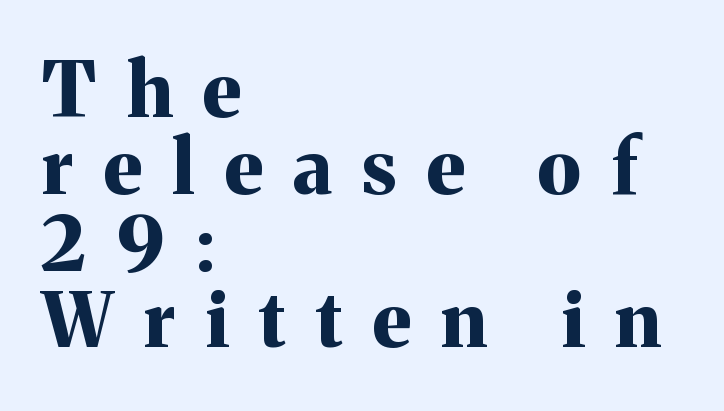
Q: Is the text bold? A: Yes.
Q: Is the text italic (slanted)? A: No, it is upright.
Q: Is the typeface a serif or a sans-serif typeface? A: Serif.
Q: Is the text underlined? A: No.
Q: How is the paragraph aligned? A: Left-aligned.
Q: Is the spacing between letters normal or unusually wide? A: Unusually wide.
Q: Is the spacing between lines tight, normal or loose? A: Tight.
Q: Width (condensed, normal, or wide)? A: Normal.
Q: Stroke contrast? A: Medium.
Q: x-height? A: Medium.
Q: Monospaced? A: No.
